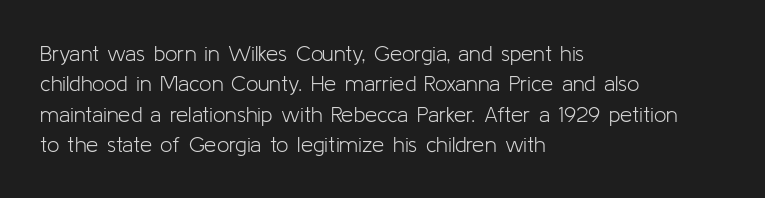
Q: Is the text bold? A: No.
Q: Is the text italic (slanted)? A: No, it is upright.
Q: Is the text underlined? A: No.
Q: How is the paragraph aligned? A: Left-aligned.
Q: Is the spacing between letters normal or unusually wide? A: Normal.
Q: Is the spacing between lines tight, normal or loose? A: Normal.
